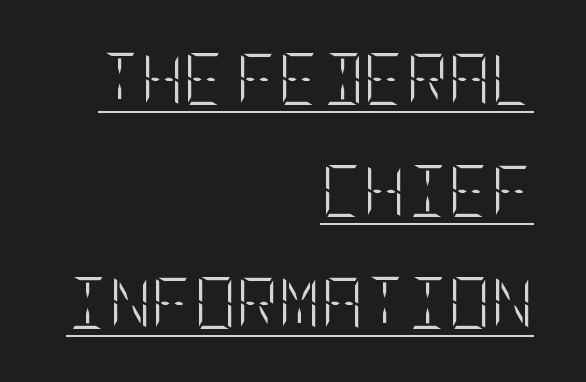
Q: Is the text bold? A: No.
Q: Is the text italic (slanted)? A: No, it is upright.
Q: Is the text underlined? A: Yes.
Q: How is the paragraph aligned? A: Right-aligned.
Q: Is the spacing between letters normal or unusually wide? A: Normal.
Q: Is the spacing between lines tight, normal or loose? A: Loose.
Q: Width (condensed, normal, or wide)? A: Condensed.
Q: Stroke contrast? A: Low.
Q: x-height? A: Large.
